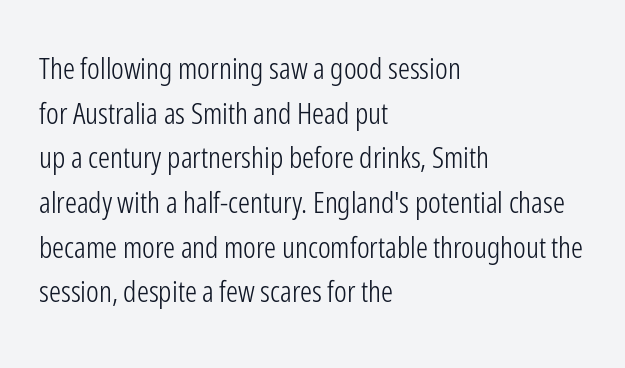
{"serif": "no", "italic": "no", "bold": "no", "weight": "light", "width": "condensed", "stroke_contrast": "low", "x_height": "medium", "monospaced": "no", "underline": "no", "align": "left", "line_spacing": "normal", "line_spacing_ratio": 1.49, "letter_spacing": "normal", "letter_spacing_em": 0.0, "glyph_px": 30}
